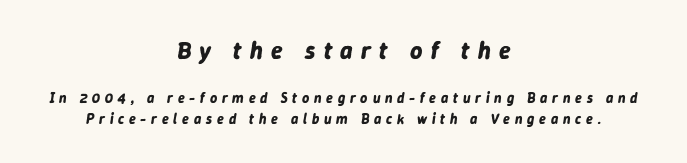
Underlining? Definitely not there. Every character sits at an angle, as italics do. Honestly, the letter spacing is so wide it's the main thing you notice. The sample has been set heavy, in full bold.
